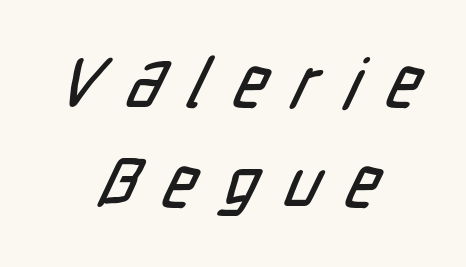
{"serif": "no", "width": "condensed", "stroke_contrast": "low", "x_height": "medium", "monospaced": "no", "underline": "no", "align": "center", "line_spacing": "normal", "line_spacing_ratio": 1.45, "letter_spacing": "wide", "letter_spacing_em": 0.39, "glyph_px": 69}
